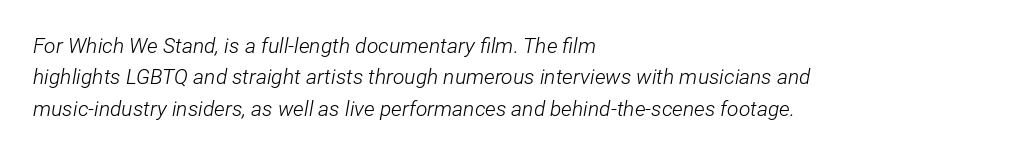
{"italic": "yes", "lean": "right", "slant_degrees": 12, "bold": "no", "underline": "no", "align": "left", "line_spacing": "normal", "line_spacing_ratio": 1.49, "letter_spacing": "normal", "letter_spacing_em": 0.0, "glyph_px": 21}
